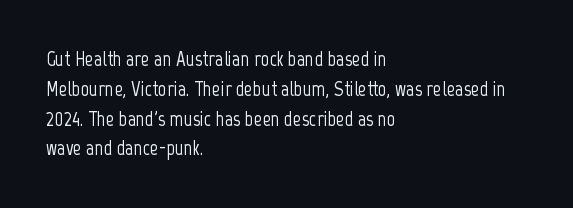
The image shows 21 px text type, upright; set left-aligned, normal line spacing (1.42x), normal letter spacing, not underlined.
